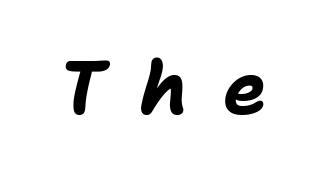
The image shows 74 px bold type, italic (leaning right); set unusually wide letter spacing (+0.46 em), not underlined; low stroke contrast and a medium x-height.
